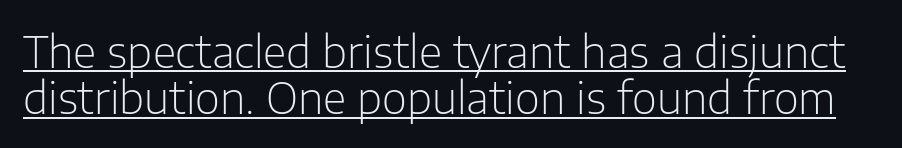
The image shows 43 px light sans-serif type, upright; set tight line spacing (1.08x), normal letter spacing, underlined; low stroke contrast and a medium x-height.
